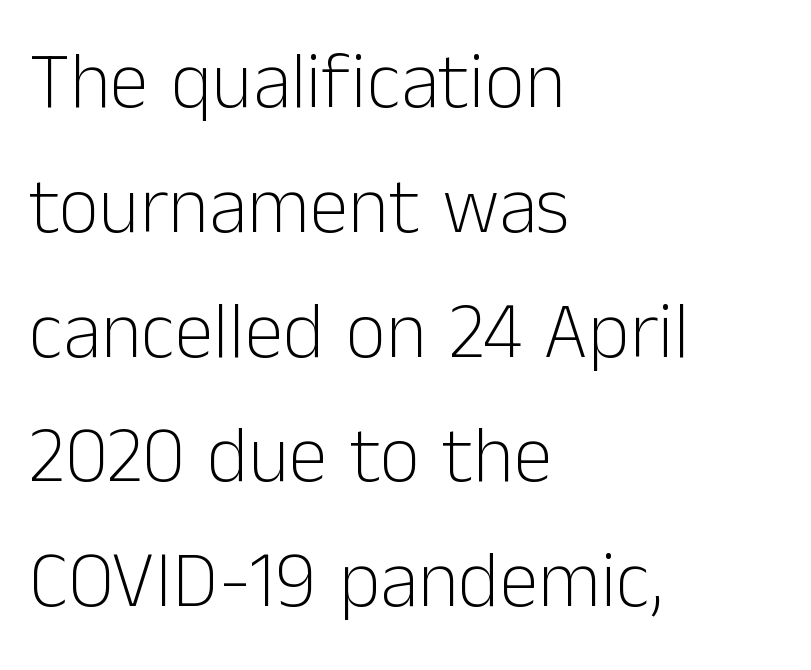
Q: Is the text bold? A: No.
Q: Is the text italic (slanted)? A: No, it is upright.
Q: Is the typeface a serif or a sans-serif typeface? A: Sans-serif.
Q: Is the text underlined? A: No.
Q: How is the paragraph aligned? A: Left-aligned.
Q: Is the spacing between letters normal or unusually wide? A: Normal.
Q: Is the spacing between lines tight, normal or loose? A: Normal.
Q: Width (condensed, normal, or wide)? A: Normal.
Q: Stroke contrast? A: Low.
Q: x-height? A: Medium.
Q: Monospaced? A: No.
